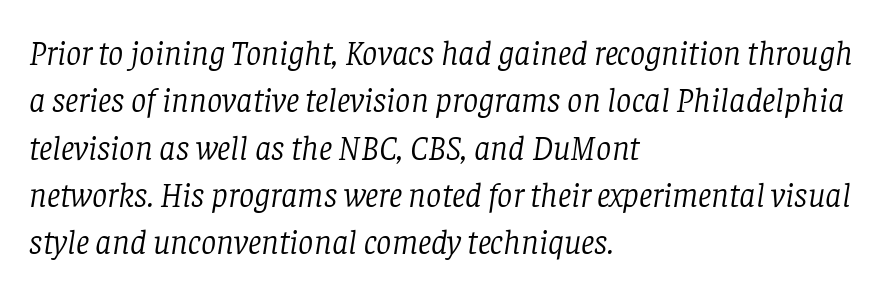
{"serif": "yes", "italic": "yes", "lean": "right", "slant_degrees": 8, "bold": "no", "weight": "light", "width": "normal", "stroke_contrast": "low", "x_height": "large", "monospaced": "no", "underline": "no", "align": "left", "line_spacing": "normal", "line_spacing_ratio": 1.39, "letter_spacing": "normal", "letter_spacing_em": 0.0, "glyph_px": 34}
